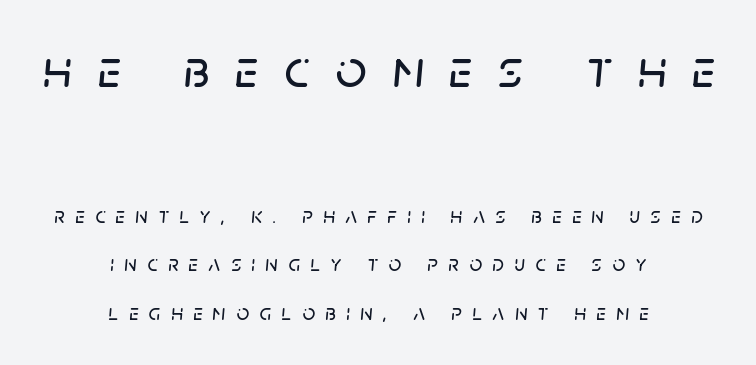
Q: Is the text italic (slanted)? A: Yes, it leans right by about 5 degrees.
Q: Is the text underlined? A: No.
Q: How is the paragraph aligned? A: Centered.
Q: Is the spacing between letters normal or unusually wide? A: Unusually wide.
Q: Is the spacing between lines tight, normal or loose? A: Loose.
Q: Which block of text is set in a larger size, the first (top) or the second (bottom)? A: The first (top) one.
Q: Width (condensed, normal, or wide)? A: Normal.
Q: Stroke contrast? A: Low.
Q: x-height? A: Large.
Q: Monospaced? A: No.
